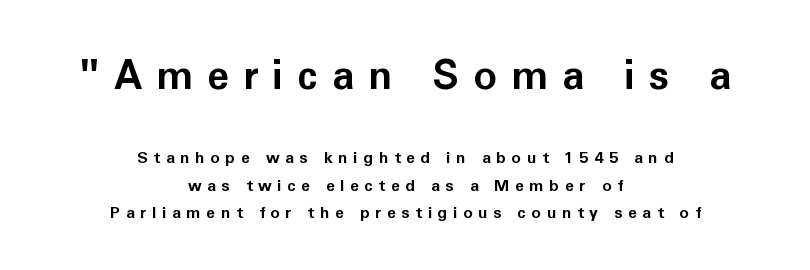
Both edges are ragged and mirror each other, which tells us the setting is centered. Unlike italic type, these characters show no tilt at all. In terms of letterspacing, this is a distinctly airy, spread setting. Examine the stroke ends and you'll find no serifs.
